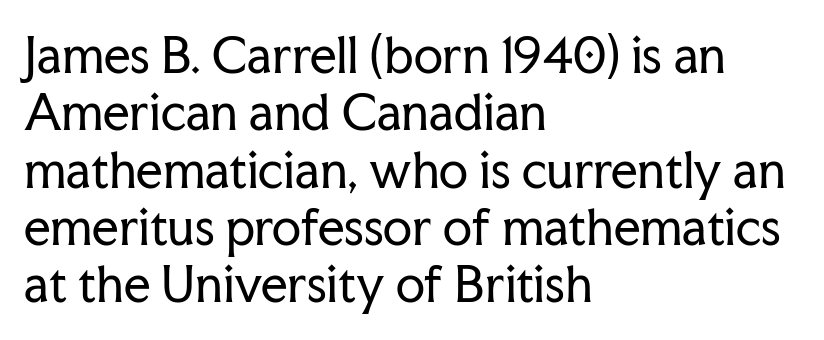
Q: Is the text bold? A: No.
Q: Is the text italic (slanted)? A: No, it is upright.
Q: Is the typeface a serif or a sans-serif typeface? A: Serif.
Q: Is the text underlined? A: No.
Q: How is the paragraph aligned? A: Left-aligned.
Q: Is the spacing between letters normal or unusually wide? A: Normal.
Q: Width (condensed, normal, or wide)? A: Normal.
Q: Stroke contrast? A: Low.
Q: x-height? A: Medium.
Q: Monospaced? A: No.
